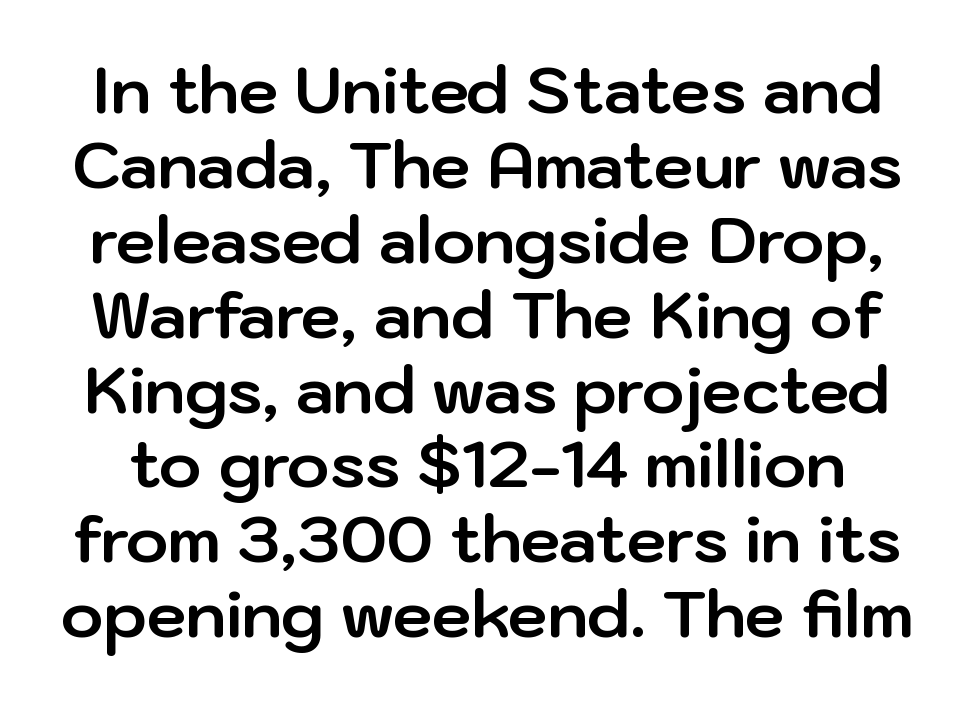
Q: Is the text bold? A: Yes.
Q: Is the text italic (slanted)? A: No, it is upright.
Q: Is the typeface a serif or a sans-serif typeface? A: Sans-serif.
Q: Is the text underlined? A: No.
Q: Is the spacing between letters normal or unusually wide? A: Normal.
Q: Width (condensed, normal, or wide)? A: Normal.
Q: Stroke contrast? A: Low.
Q: x-height? A: Medium.
Q: Monospaced? A: No.
